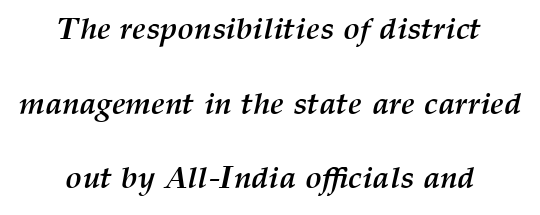
The image shows 31 px semibold type, italic (leaning right); set centered, loose line spacing (2.41x), normal letter spacing, not underlined; medium stroke contrast and a medium x-height.
